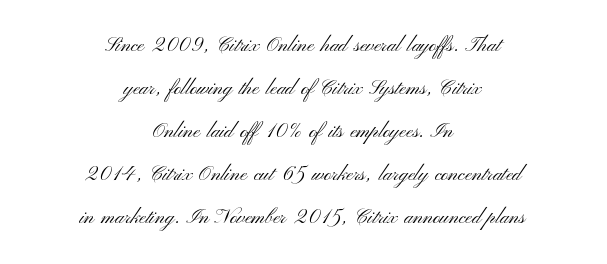
{"bold": "no", "underline": "no", "align": "center", "line_spacing": "loose", "line_spacing_ratio": 2.15, "letter_spacing": "normal", "letter_spacing_em": 0.0, "glyph_px": 20}
